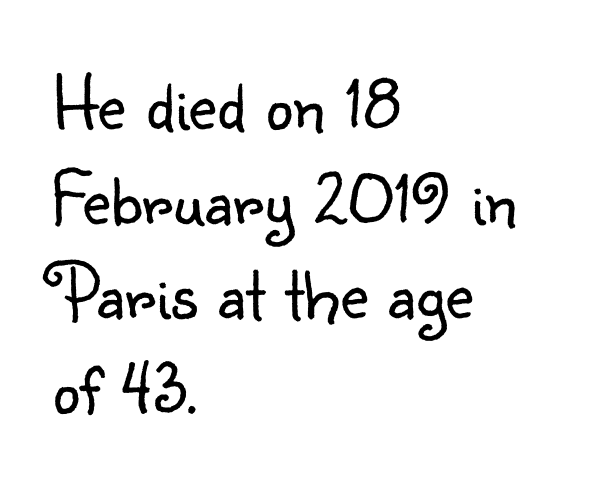
{"serif": "no", "italic": "no", "bold": "no", "weight": "light", "width": "normal", "stroke_contrast": "low", "x_height": "small", "monospaced": "no", "underline": "no", "align": "left", "line_spacing_ratio": 1.23, "letter_spacing": "normal", "letter_spacing_em": 0.0, "glyph_px": 77}
